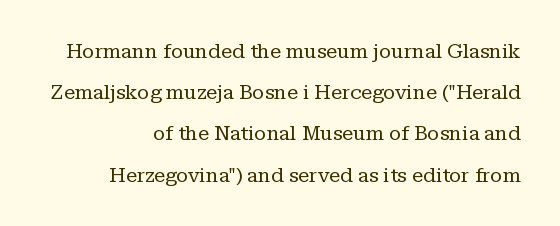
The image shows 20 px text type, upright; set right-aligned, loose line spacing (2.06x), normal letter spacing, not underlined.
